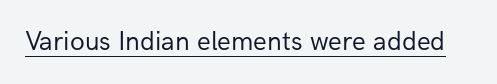
The image shows 27 px text type, upright; set normal letter spacing, underlined.
